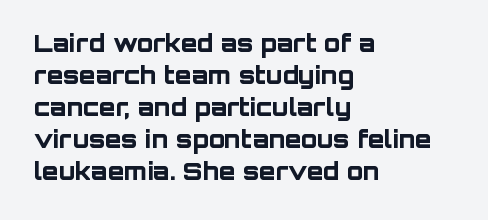
{"italic": "no", "bold": "yes", "underline": "no", "align": "left", "line_spacing": "normal", "line_spacing_ratio": 1.33, "letter_spacing": "normal", "letter_spacing_em": 0.0, "glyph_px": 24}
